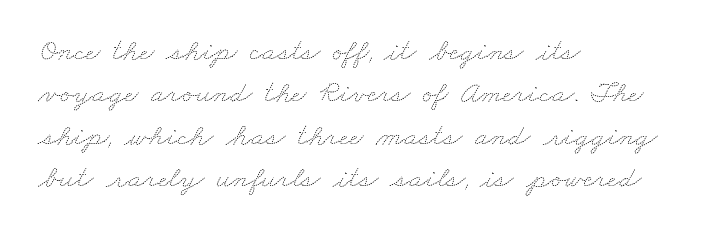
Q: Is the text bold? A: No.
Q: Is the text underlined? A: No.
Q: How is the paragraph aligned? A: Left-aligned.
Q: Is the spacing between letters normal or unusually wide? A: Normal.
Q: Is the spacing between lines tight, normal or loose? A: Normal.
Q: Width (condensed, normal, or wide)? A: Wide.
Q: Stroke contrast? A: Medium.
Q: x-height? A: Small.
Q: Monospaced? A: No.
